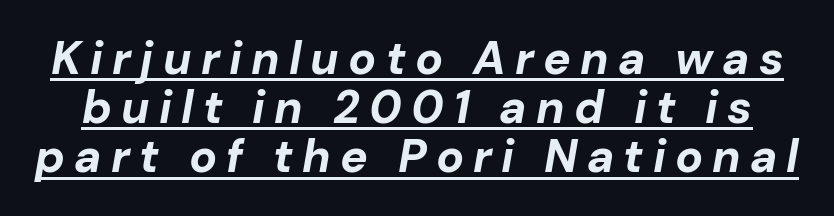
{"italic": "yes", "lean": "right", "slant_degrees": 10, "bold": "yes", "weight": "bold", "width": "normal", "stroke_contrast": "low", "x_height": "medium", "monospaced": "no", "underline": "yes", "line_spacing": "tight", "line_spacing_ratio": 1.07, "letter_spacing": "wide", "letter_spacing_em": 0.2, "glyph_px": 46}
